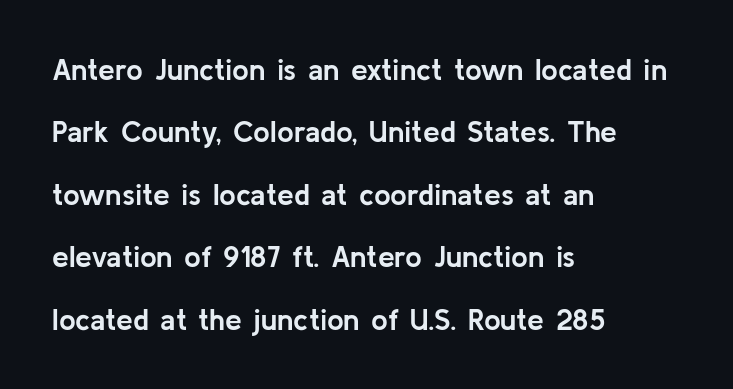
{"serif": "no", "italic": "no", "bold": "yes", "weight": "semibold", "width": "normal", "stroke_contrast": "low", "x_height": "medium", "monospaced": "no", "underline": "no", "align": "left", "line_spacing": "loose", "line_spacing_ratio": 2.08, "letter_spacing": "normal", "letter_spacing_em": 0.0, "glyph_px": 30}
